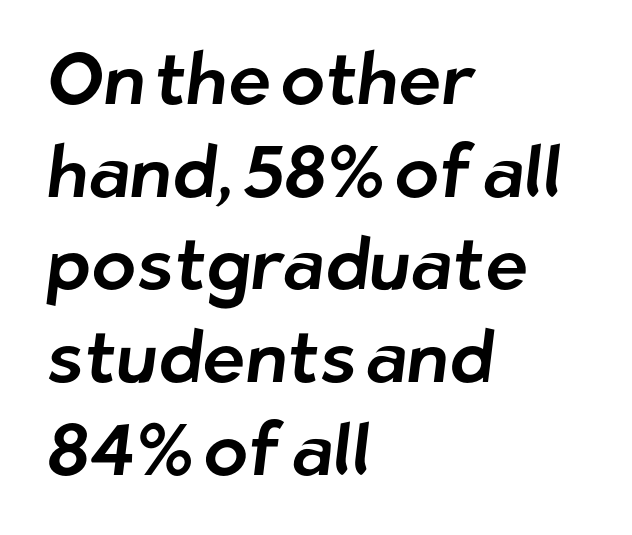
The image shows 73 px sans-serif type; set left-aligned, normal line spacing (1.27x), normal letter spacing, not underlined; low stroke contrast and a medium x-height.
